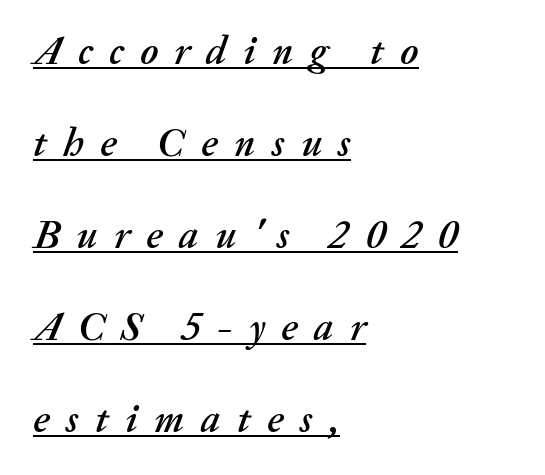
Q: Is the text italic (slanted)? A: Yes, it leans right by about 20 degrees.
Q: Is the text underlined? A: Yes.
Q: How is the paragraph aligned? A: Left-aligned.
Q: Is the spacing between letters normal or unusually wide? A: Unusually wide.
Q: Is the spacing between lines tight, normal or loose? A: Loose.
Q: Width (condensed, normal, or wide)? A: Normal.
Q: Stroke contrast? A: Medium.
Q: x-height? A: Medium.
Q: Monospaced? A: No.
